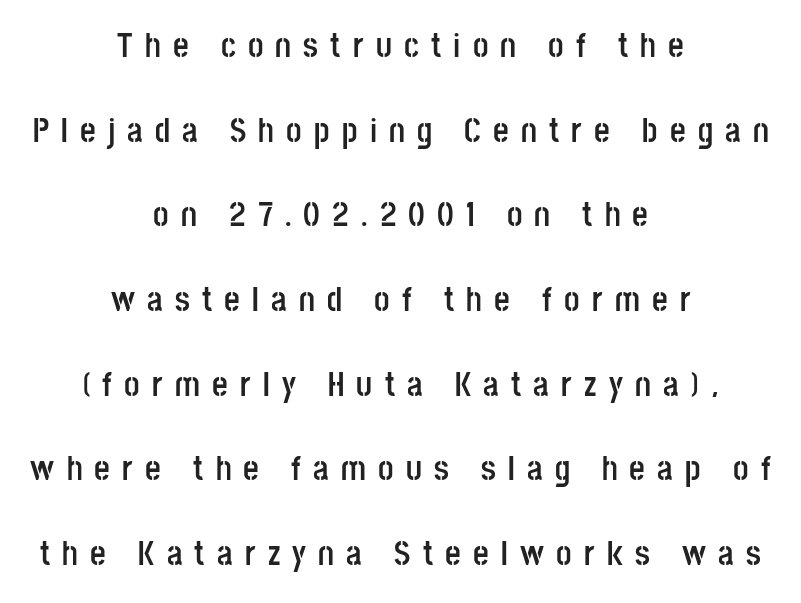
Q: Is the text bold? A: Yes.
Q: Is the text italic (slanted)? A: No, it is upright.
Q: Is the typeface a serif or a sans-serif typeface? A: Sans-serif.
Q: Is the text underlined? A: No.
Q: How is the paragraph aligned? A: Centered.
Q: Is the spacing between letters normal or unusually wide? A: Unusually wide.
Q: Is the spacing between lines tight, normal or loose? A: Loose.
Q: Width (condensed, normal, or wide)? A: Condensed.
Q: Stroke contrast? A: Low.
Q: x-height? A: Large.
Q: Monospaced? A: No.
